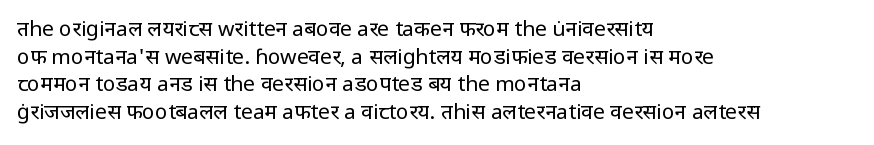
Teacher's note: observe the even left margin — that is flush-left alignment. The line texture is even and compact thanks to regular tracking. The lettering stays uniformly vertical, giving the passage a roman look. The baseline area is clear.
